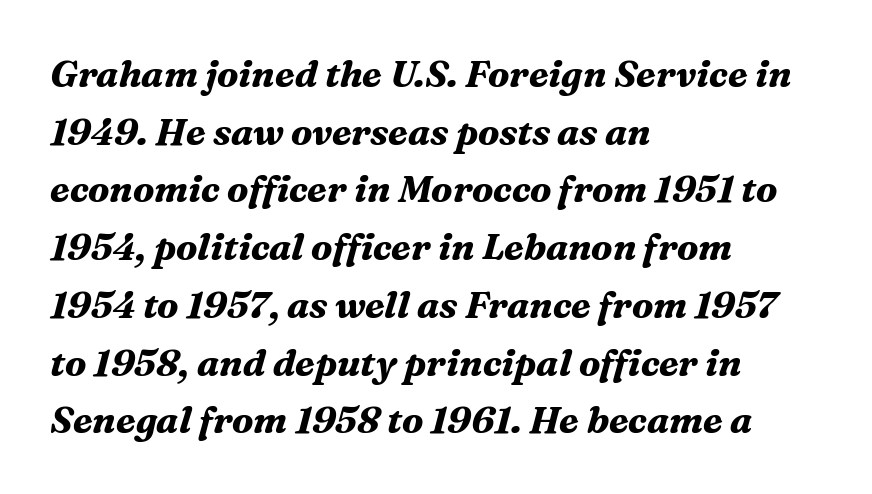
Plenty of ink on the page — the face is bold. Notice how descenders clear the ascenders below comfortably — that's standard leading. The rendering shows small feet on the letterforms — a serif design. The letters advance in unequal steps, a hallmark of proportional type. Where is the straight margin? On the left. Slant detected: the letters are inclined.
